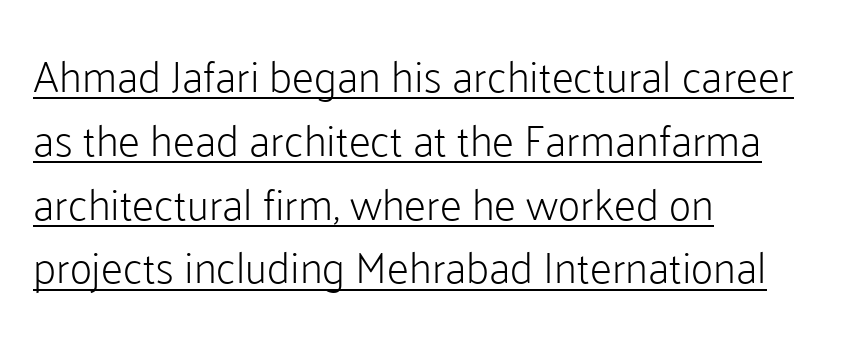
{"serif": "no", "italic": "no", "bold": "no", "weight": "light", "width": "normal", "stroke_contrast": "low", "x_height": "medium", "monospaced": "no", "underline": "yes", "align": "left", "line_spacing": "normal", "line_spacing_ratio": 1.45, "letter_spacing": "normal", "letter_spacing_em": 0.0, "glyph_px": 44}
